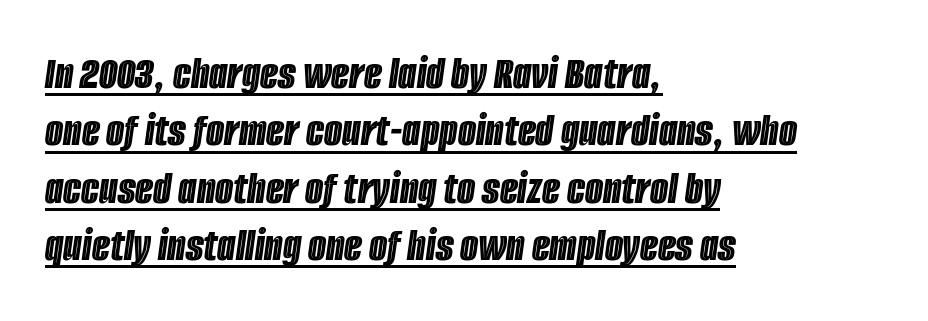
Q: Is the text italic (slanted)? A: Yes, it leans right by about 8 degrees.
Q: Is the text underlined? A: Yes.
Q: How is the paragraph aligned? A: Left-aligned.
Q: Is the spacing between letters normal or unusually wide? A: Normal.
Q: Width (condensed, normal, or wide)? A: Condensed.
Q: x-height? A: Large.
Q: Monospaced? A: No.
